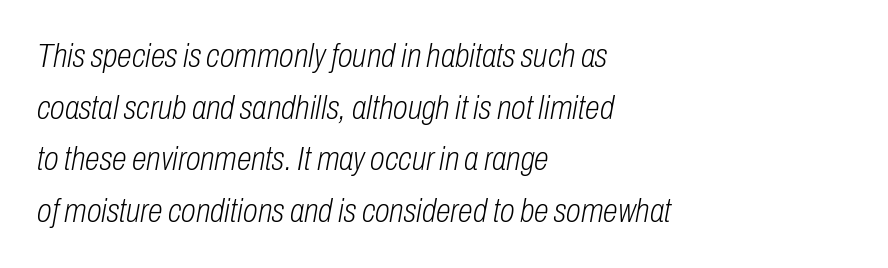
The image shows 34 px light, condensed type, italic (leaning right); set left-aligned, normal line spacing (1.52x), normal letter spacing, not underlined; low stroke contrast and a medium x-height.
